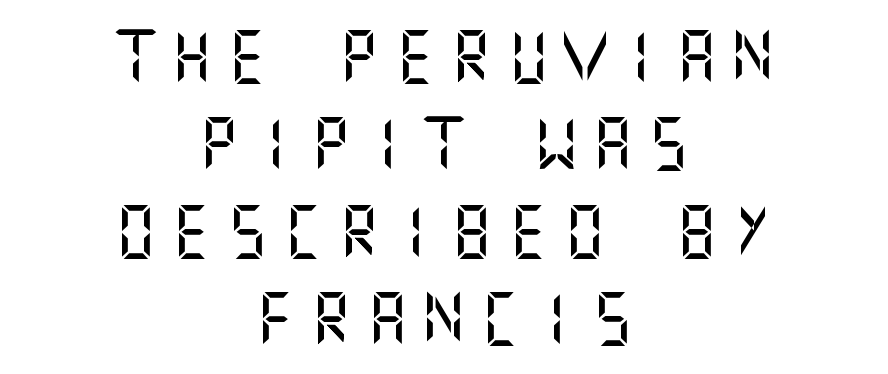
{"serif": "no", "italic": "no", "width": "normal", "stroke_contrast": "medium", "x_height": "large", "underline": "no", "align": "center", "line_spacing": "normal", "line_spacing_ratio": 1.62, "letter_spacing": "wide", "letter_spacing_em": 0.24, "glyph_px": 54}
